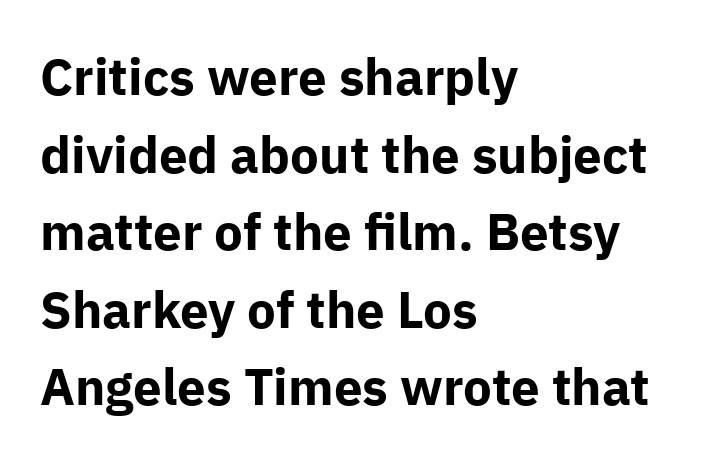
Descender tails drop into unmarked territory. Short note: letters normally spaced. Left-aligned paragraph, ragged on the right. Heavy, bold letterforms. The specimen reads as upright at a glance. Quick note: interline space is typical.
